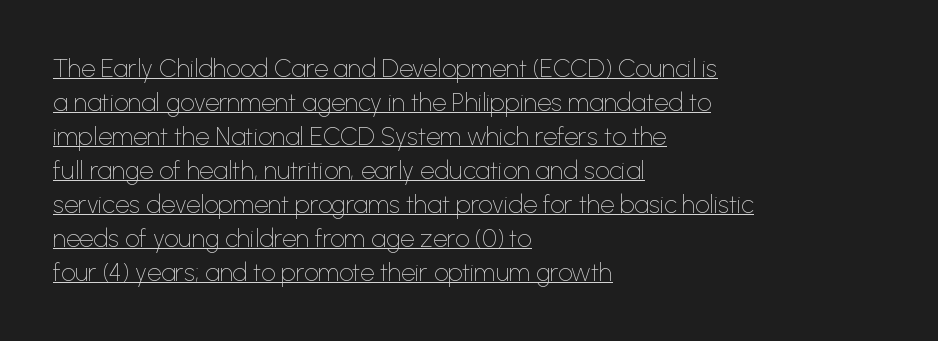
The image shows 25 px text type, upright; set left-aligned, normal line spacing (1.36x), normal letter spacing, underlined.
